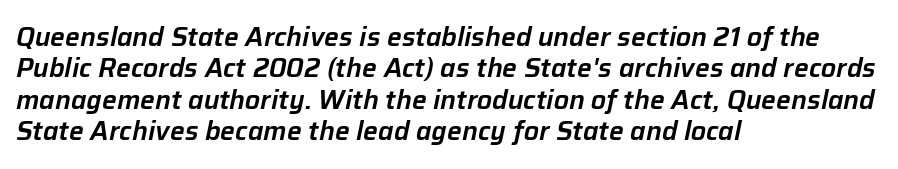
The image shows 26 px text type, italic (leaning right); set left-aligned, line spacing 1.21x, normal letter spacing, not underlined.
